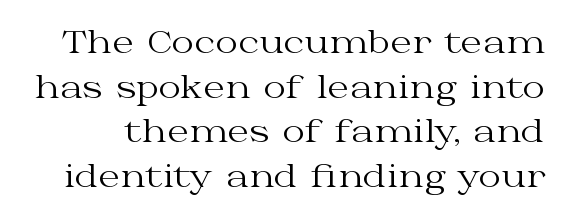
Q: Is the text bold? A: No.
Q: Is the text italic (slanted)? A: No, it is upright.
Q: Is the typeface a serif or a sans-serif typeface? A: Serif.
Q: Is the text underlined? A: No.
Q: Is the spacing between letters normal or unusually wide? A: Normal.
Q: Is the spacing between lines tight, normal or loose? A: Normal.
Q: Width (condensed, normal, or wide)? A: Wide.
Q: Stroke contrast? A: Medium.
Q: x-height? A: Medium.
Q: Monospaced? A: No.
